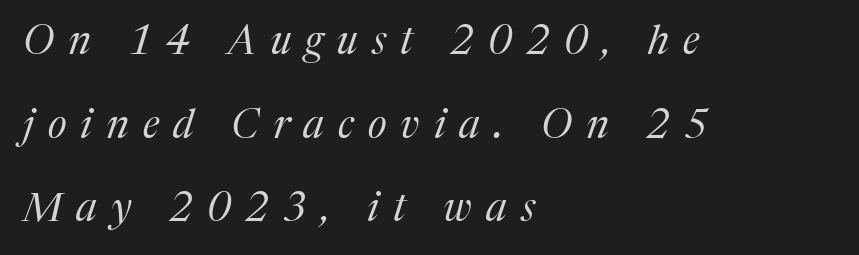
The baseline area is clear. Honestly, the rows look like they've been pulled way apart. You could not count columns in this text — the font is proportionally spaced. The rendering shows small feet on the letterforms — a serif design. Characters are canted at an angle relative to the baseline's perpendicular. Caption: expanded tracking, letters set apart.
